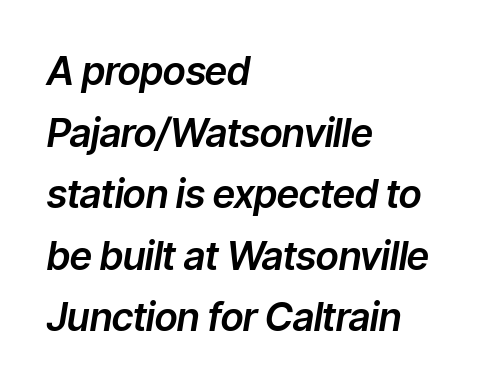
Q: Is the text italic (slanted)? A: Yes, it leans right by about 9 degrees.
Q: Is the text underlined? A: No.
Q: How is the paragraph aligned? A: Left-aligned.
Q: Is the spacing between letters normal or unusually wide? A: Normal.
Q: Is the spacing between lines tight, normal or loose? A: Normal.
Q: Width (condensed, normal, or wide)? A: Normal.
Q: Stroke contrast? A: Low.
Q: x-height? A: Medium.
Q: Monospaced? A: No.
